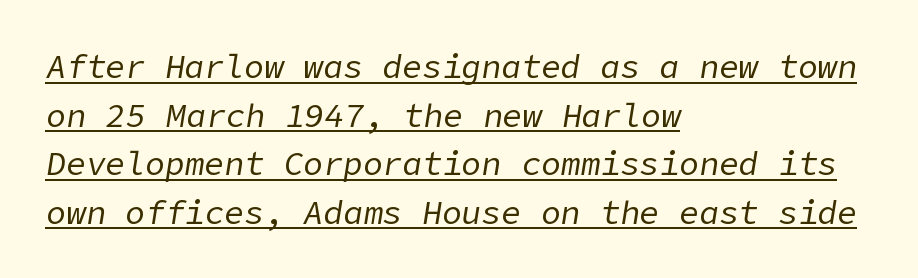
{"italic": "yes", "lean": "right", "slant_degrees": 9, "bold": "no", "weight": "regular", "width": "normal", "stroke_contrast": "low", "x_height": "medium", "underline": "yes", "align": "left", "line_spacing": "normal", "line_spacing_ratio": 1.47, "letter_spacing": "normal", "letter_spacing_em": 0.0, "glyph_px": 33}
